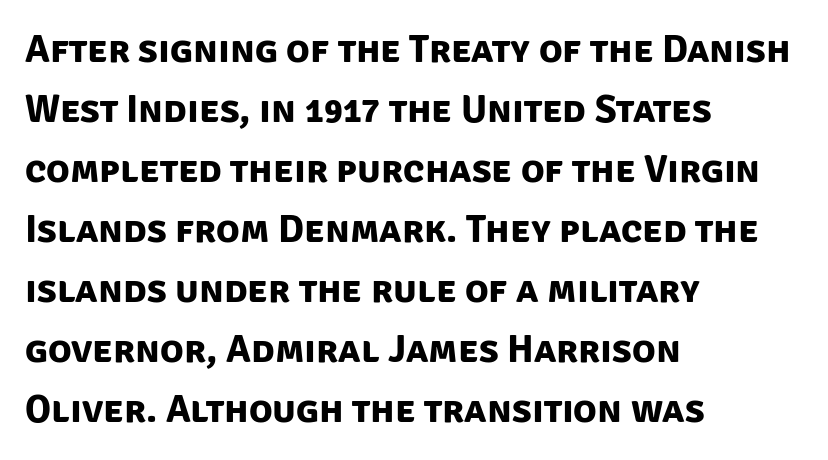
The image shows 39 px bold sans-serif type; set left-aligned, normal line spacing (1.54x), normal letter spacing, not underlined; low stroke contrast and a large x-height.
